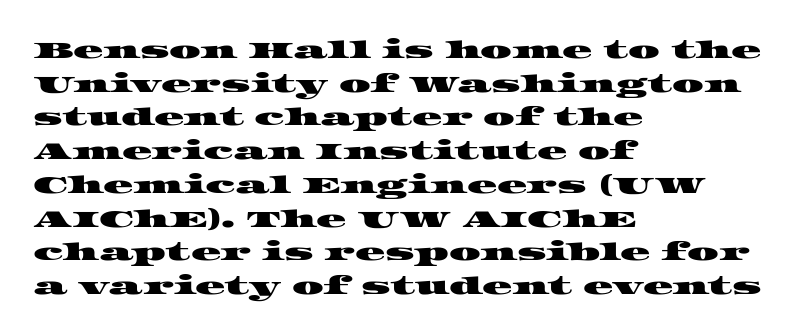
Q: Is the text underlined? A: No.
Q: How is the paragraph aligned? A: Left-aligned.
Q: Is the spacing between letters normal or unusually wide? A: Normal.
Q: Is the spacing between lines tight, normal or loose? A: Normal.
